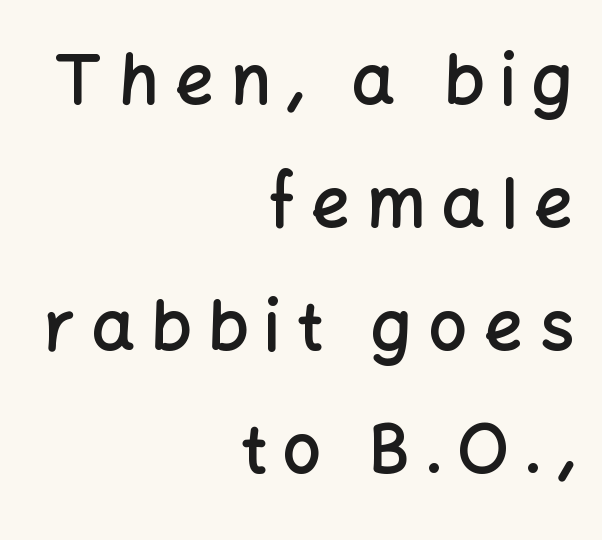
The image shows 68 px semibold sans-serif type, upright; set right-aligned, line spacing 1.81x, unusually wide letter spacing (+0.24 em), not underlined; low stroke contrast and a medium x-height.
